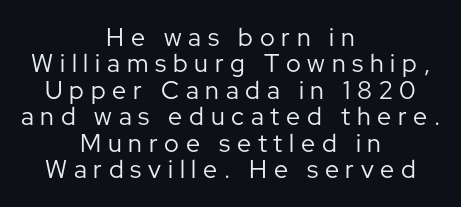
{"italic": "no", "bold": "no", "underline": "no", "align": "center", "line_spacing": "tight", "line_spacing_ratio": 1.06, "letter_spacing": "wide", "letter_spacing_em": 0.27, "glyph_px": 25}
